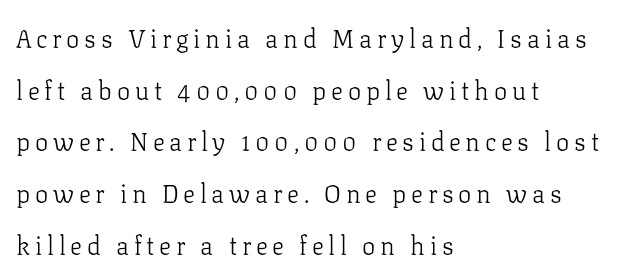
The image shows 25 px text type, upright; set left-aligned, loose line spacing (2.07x), not underlined.
